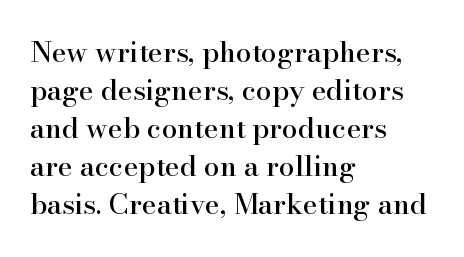
Q: Is the text italic (slanted)? A: No, it is upright.
Q: Is the typeface a serif or a sans-serif typeface? A: Serif.
Q: Is the text underlined? A: No.
Q: How is the paragraph aligned? A: Left-aligned.
Q: Is the spacing between letters normal or unusually wide? A: Normal.
Q: Is the spacing between lines tight, normal or loose? A: Normal.
Q: Width (condensed, normal, or wide)? A: Normal.
Q: Stroke contrast? A: High.
Q: x-height? A: Small.
Q: Monospaced? A: No.
